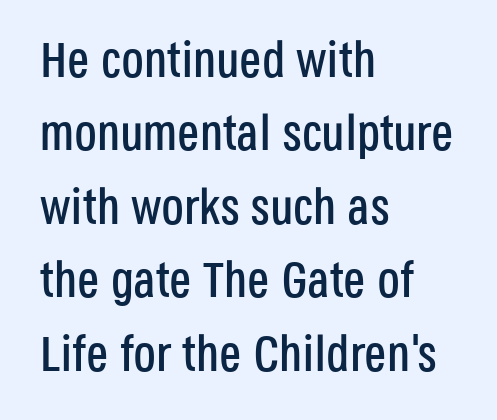
Q: Is the text italic (slanted)? A: No, it is upright.
Q: Is the typeface a serif or a sans-serif typeface? A: Sans-serif.
Q: Is the text underlined? A: No.
Q: How is the paragraph aligned? A: Left-aligned.
Q: Is the spacing between letters normal or unusually wide? A: Normal.
Q: Is the spacing between lines tight, normal or loose? A: Normal.
Q: Width (condensed, normal, or wide)? A: Condensed.
Q: Stroke contrast? A: Low.
Q: x-height? A: Large.
Q: Monospaced? A: No.
